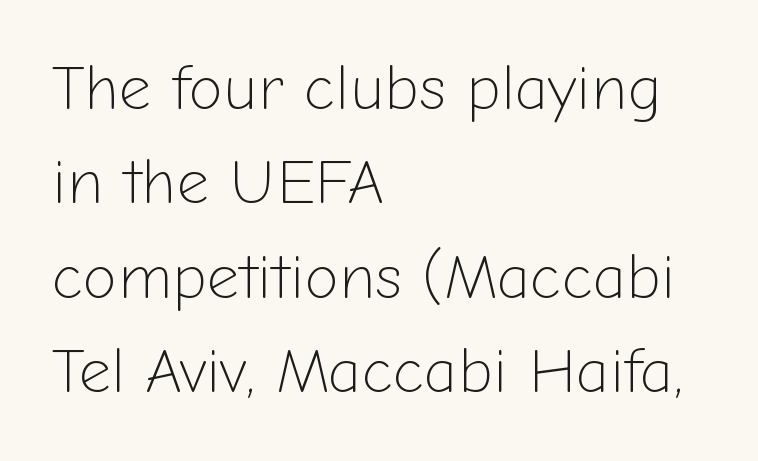
The image shows 63 px light sans-serif type, upright; set left-aligned, normal line spacing (1.5x), normal letter spacing, not underlined; low stroke contrast and a medium x-height.
